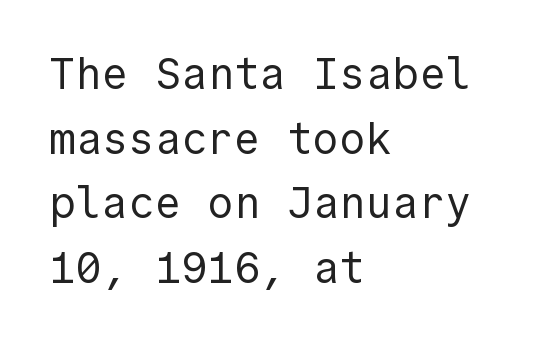
Q: Is the text bold? A: No.
Q: Is the text italic (slanted)? A: No, it is upright.
Q: Is the typeface a serif or a sans-serif typeface? A: Sans-serif.
Q: Is the text underlined? A: No.
Q: How is the paragraph aligned? A: Left-aligned.
Q: Is the spacing between letters normal or unusually wide? A: Normal.
Q: Is the spacing between lines tight, normal or loose? A: Normal.
Q: Width (condensed, normal, or wide)? A: Normal.
Q: x-height? A: Medium.
